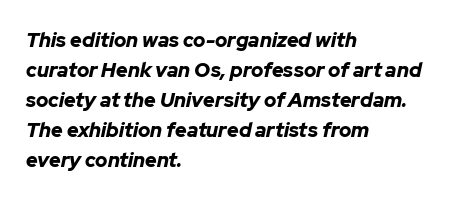
{"italic": "yes", "lean": "right", "slant_degrees": 12, "bold": "yes", "underline": "no", "align": "left", "line_spacing": "normal", "line_spacing_ratio": 1.5, "letter_spacing": "normal", "letter_spacing_em": 0.0, "glyph_px": 20}
